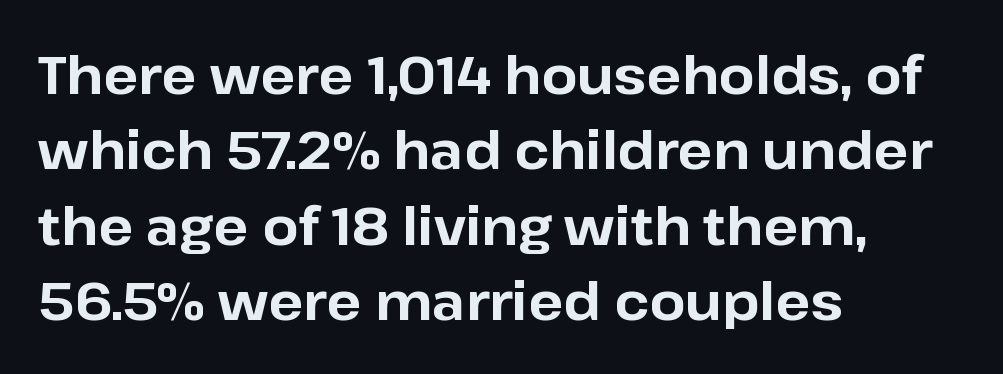
Q: Is the text bold? A: Yes.
Q: Is the text italic (slanted)? A: No, it is upright.
Q: Is the typeface a serif or a sans-serif typeface? A: Sans-serif.
Q: Is the text underlined? A: No.
Q: How is the paragraph aligned? A: Left-aligned.
Q: Is the spacing between letters normal or unusually wide? A: Normal.
Q: Is the spacing between lines tight, normal or loose? A: Normal.
Q: Width (condensed, normal, or wide)? A: Normal.
Q: Stroke contrast? A: Low.
Q: x-height? A: Medium.
Q: Monospaced? A: No.
